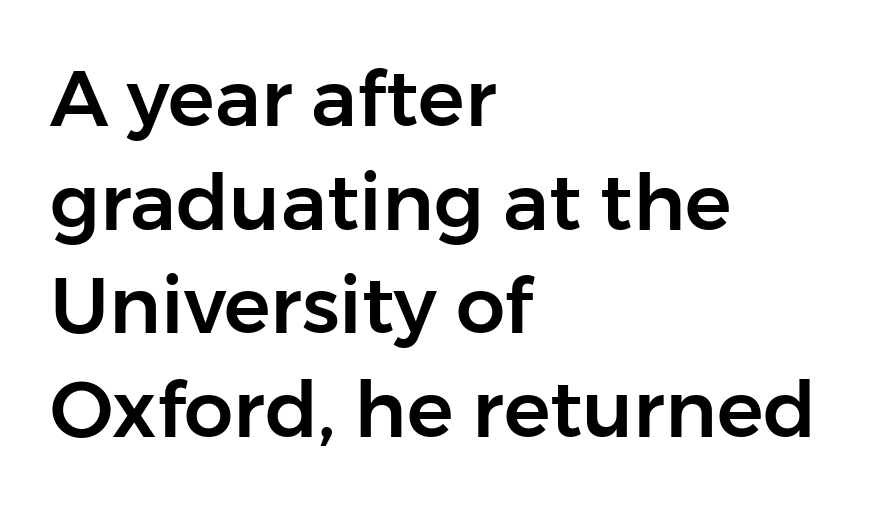
This is roman type, the default non-slanted kind. Unmarked baselines from the first word to the last. These lines are set flush left with a ragged right edge. Look at the bottom of the vertical strokes: they stop flat, with no serifs. Each letter keeps its own natural width here, so spacing adapts to shape.
